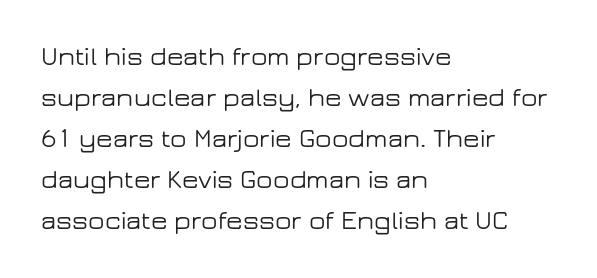
Underlining? Definitely not there. The passage shown stacks its lines at a standard gap. Tall strokes in this sample are plumb rather than angled. Is the block centered? No — it sits flush against the left margin.
